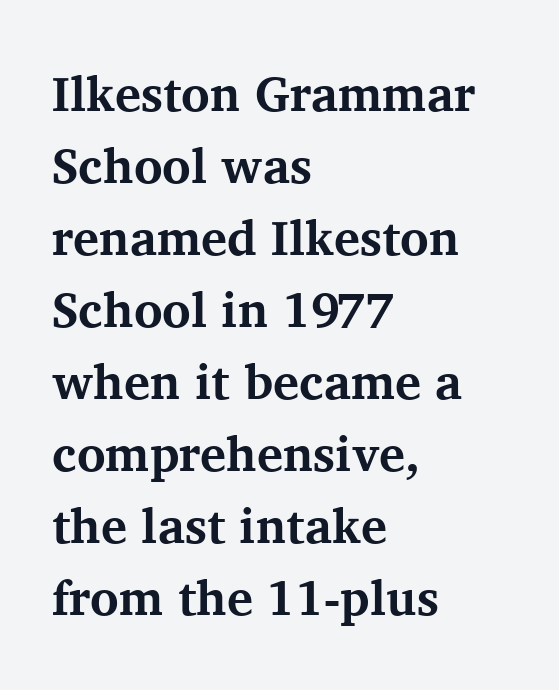
The image shows 49 px bold serif type, upright; set left-aligned, normal line spacing (1.47x), normal letter spacing, not underlined; medium stroke contrast and a medium x-height.
